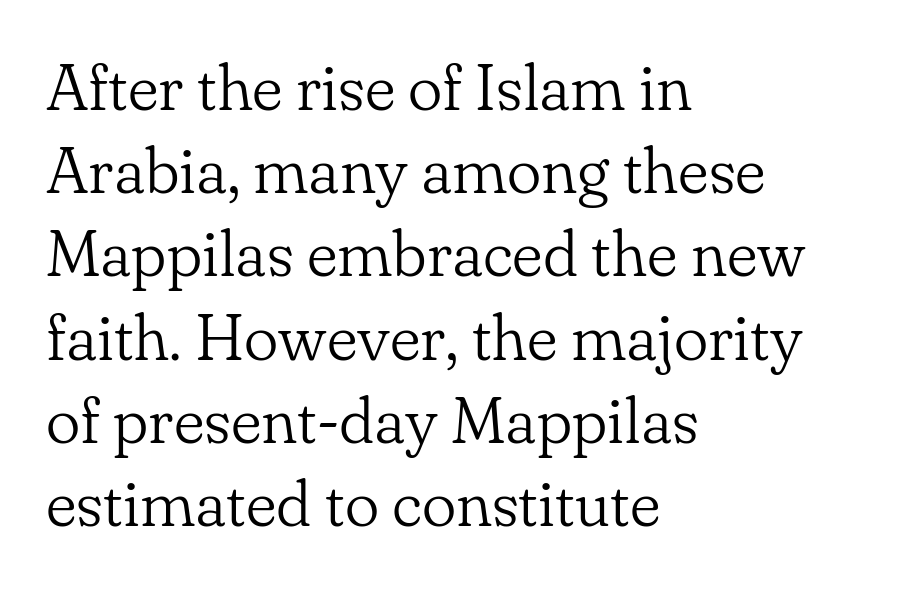
Line starts are locked; line ends wander. The passage shown is not underscored anywhere. Look at the tracking — it's just the regular setting, nothing added. Is there any slant? The stems are plumb.
